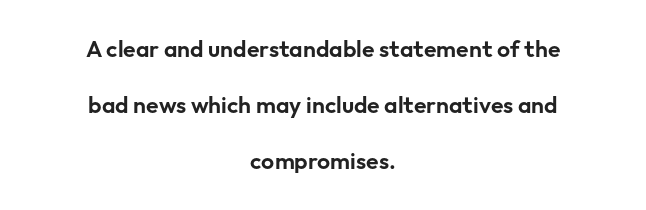
{"italic": "no", "underline": "no", "align": "center", "line_spacing": "loose", "line_spacing_ratio": 2.44, "letter_spacing": "normal", "letter_spacing_em": 0.0, "glyph_px": 23}
